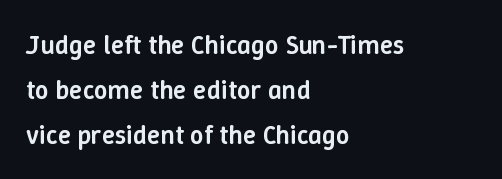
Q: Is the text bold? A: Semi-bold.
Q: Is the text italic (slanted)? A: No, it is upright.
Q: Is the text underlined? A: No.
Q: How is the paragraph aligned? A: Left-aligned.
Q: Is the spacing between letters normal or unusually wide? A: Normal.
Q: Is the spacing between lines tight, normal or loose? A: Normal.
